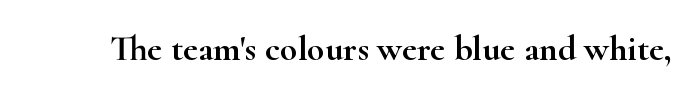
Descenders are the only things crossing below the line. Here the designer chose a conventional face with non-uniform glyph widths. Tall strokes in this sample are plumb rather than angled. The letterforms sit shoulder to shoulder at normal distance. Typographically, this falls in the serif category.
